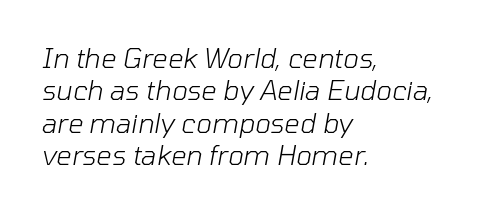
{"italic": "yes", "lean": "right", "slant_degrees": 10, "bold": "no", "underline": "no", "align": "left", "line_spacing_ratio": 1.2, "letter_spacing": "normal", "letter_spacing_em": 0.0, "glyph_px": 27}
